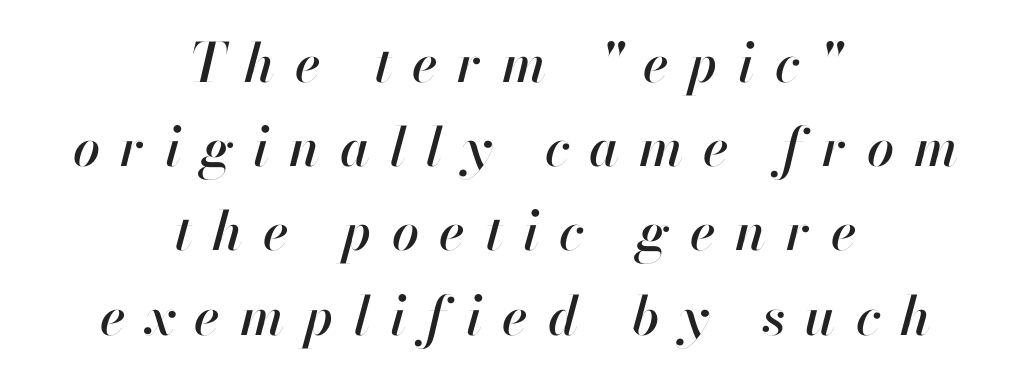
{"italic": "yes", "lean": "right", "slant_degrees": 13, "width": "normal", "stroke_contrast": "high", "x_height": "small", "monospaced": "no", "underline": "no", "align": "center", "line_spacing": "normal", "line_spacing_ratio": 1.56, "letter_spacing": "wide", "letter_spacing_em": 0.37, "glyph_px": 54}
